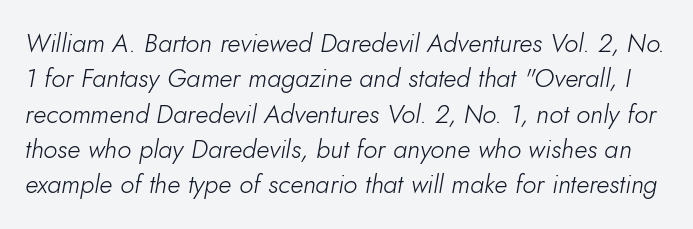
Each row of text sits above clean, open space. Line spacing here is normal. Stroke thickness stays within the range of a standard reading face or lighter. Observe the lean: these are italic letterforms. Tracking value appears to be zero — textbook default spacing.
